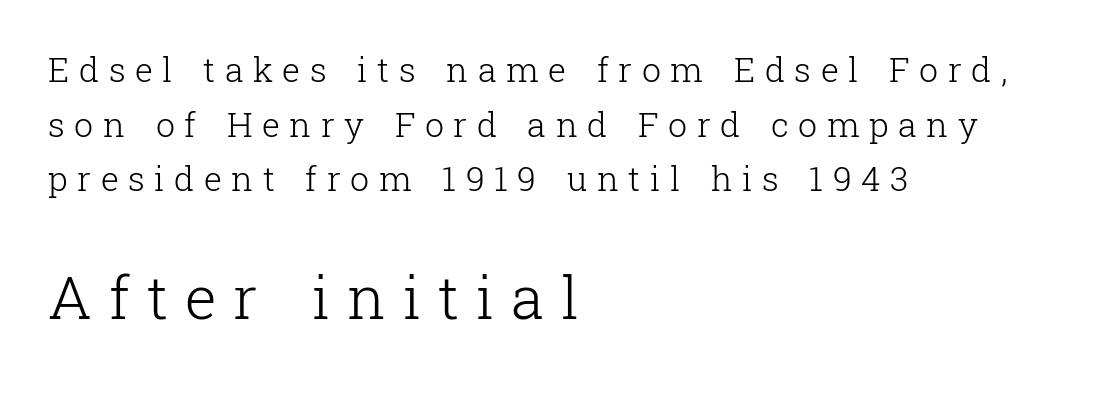
Rows of type keep a routine distance in the vertical direction. Unbolded letterforms with no extra heft. Reading down the block, your eye returns to a fixed left position each line. Short note: letters widely spaced. The passage shown is typed in a proportional face where columns would drift.
